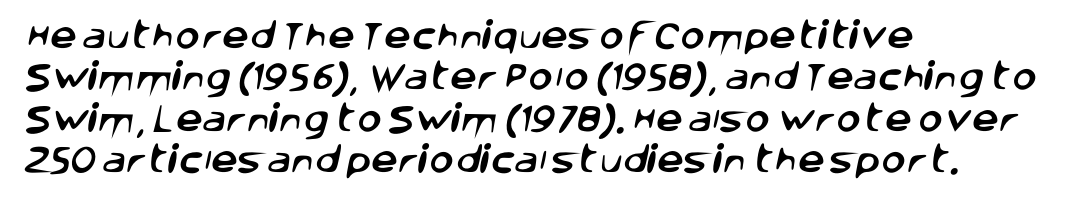
I'd call this a sans setting — the letters go barefoot. Here the designer chose a conventional face with non-uniform glyph widths. Notice how descenders clear the ascenders below comfortably — that's standard leading. This sample uses plain, unmodified letter spacing.
